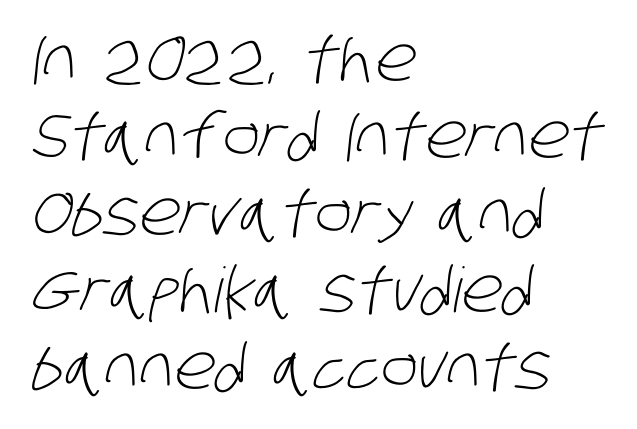
{"serif": "no", "bold": "no", "weight": "light", "width": "condensed", "stroke_contrast": "low", "x_height": "large", "monospaced": "no", "underline": "no", "align": "left", "line_spacing_ratio": 1.24, "letter_spacing": "normal", "letter_spacing_em": 0.0, "glyph_px": 62}
